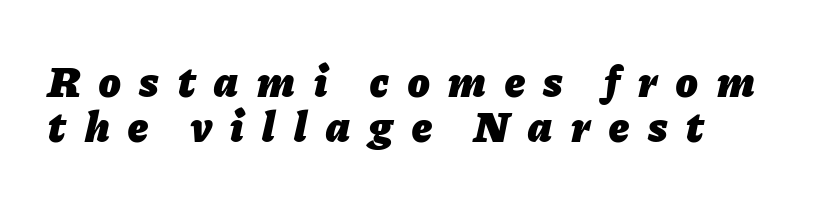
Style check: oblique. The words here are not underlined. Words appear elongated and porous because spacing is wide. Each glyph is drawn with heavy, bold strokes. Vertical spacing — tight. Do the characters align in a grid? No, the font is proportional.
